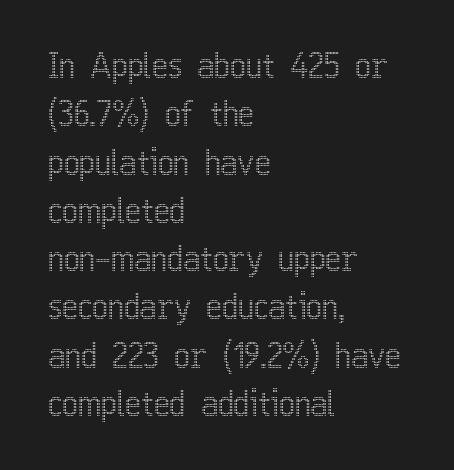
Q: Is the text italic (slanted)? A: No, it is upright.
Q: Is the text underlined? A: No.
Q: How is the paragraph aligned? A: Left-aligned.
Q: Is the spacing between letters normal or unusually wide? A: Normal.
Q: Is the spacing between lines tight, normal or loose? A: Normal.
Q: Width (condensed, normal, or wide)? A: Condensed.
Q: x-height? A: Medium.
Q: Monospaced? A: No.
